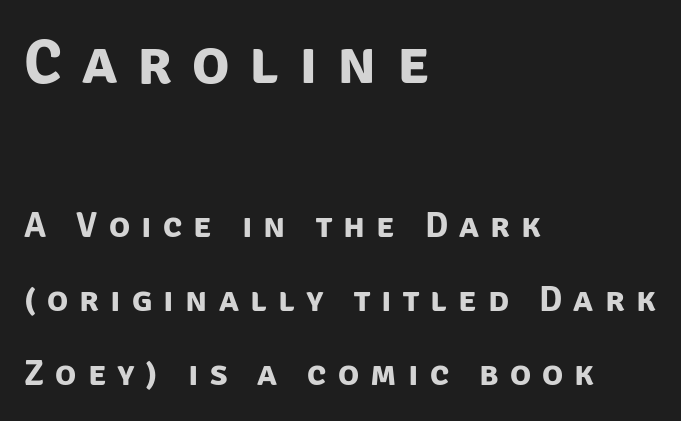
Q: Is the text bold? A: Yes.
Q: Is the typeface a serif or a sans-serif typeface? A: Sans-serif.
Q: Is the text underlined? A: No.
Q: How is the paragraph aligned? A: Left-aligned.
Q: Is the spacing between letters normal or unusually wide? A: Unusually wide.
Q: Is the spacing between lines tight, normal or loose? A: Loose.
Q: Which block of text is set in a larger size, the first (top) or the second (bottom)? A: The first (top) one.
Q: Width (condensed, normal, or wide)? A: Normal.
Q: Stroke contrast? A: Low.
Q: x-height? A: Large.
Q: Monospaced? A: No.
